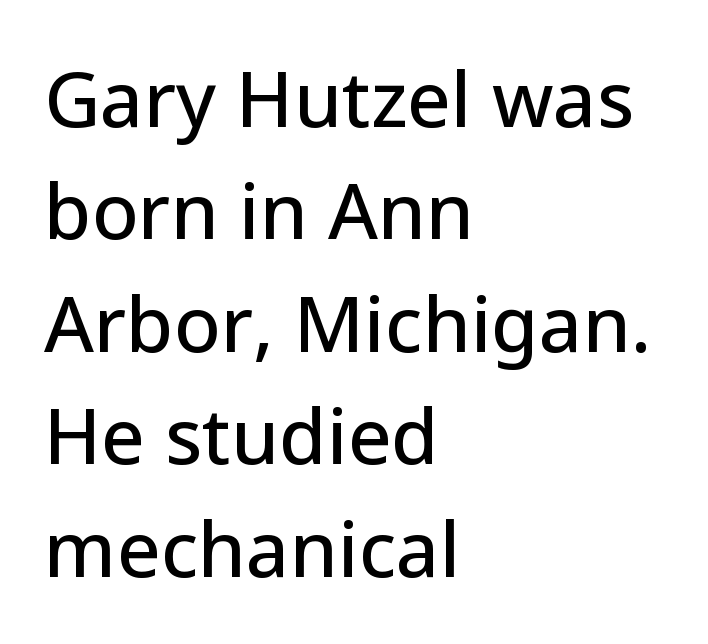
Q: Is the text italic (slanted)? A: No, it is upright.
Q: Is the typeface a serif or a sans-serif typeface? A: Sans-serif.
Q: Is the text underlined? A: No.
Q: How is the paragraph aligned? A: Left-aligned.
Q: Is the spacing between letters normal or unusually wide? A: Normal.
Q: Is the spacing between lines tight, normal or loose? A: Normal.
Q: Width (condensed, normal, or wide)? A: Normal.
Q: Stroke contrast? A: Low.
Q: x-height? A: Medium.
Q: Monospaced? A: No.
